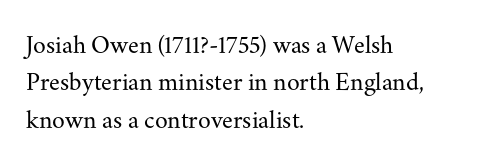
Is the letter spacing exaggerated? No — it looks like the ordinary default. This block has exactly the height ordinary leading produces. This is the regular roman posture of the typeface. Weight: not bold — regular or lighter.
